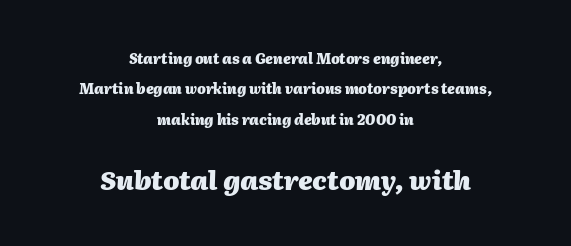
The image shows 26 px bold type, italic (leaning right); set centered, loose line spacing (2.17x), normal letter spacing, not underlined; the second (bottom) block is 1.86x larger.
